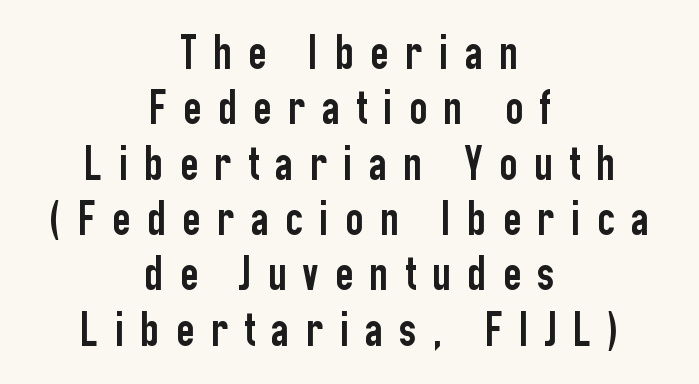
Do the letters lean? They stand straight. The specimen omits any rule beneath the text block's lines. Font category for this specimen: sans-serif. Typeset on center — no edge is straight.
